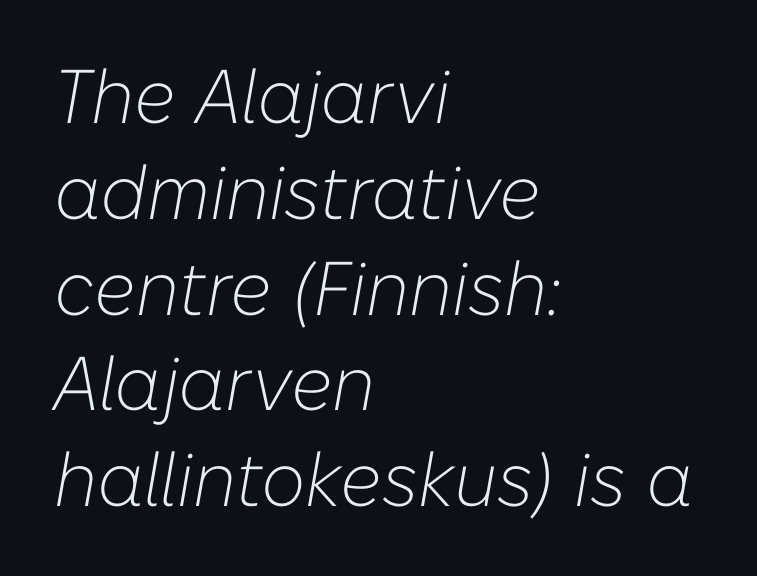
The rendering uses natural spacing where letterforms have individual widths. Tracking value appears to be zero — textbook default spacing. A bare baseline throughout the passage. Is the type slanted? Yes — the strokes lean at a clear angle. The lines are quadded left.
